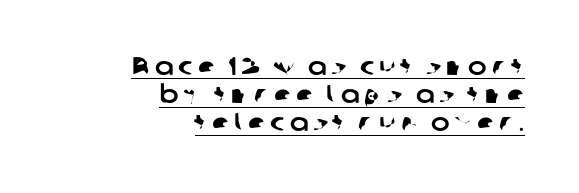
The rendered words wear a rule along their underside. The compositor pushed each line to the right boundary. A typesetter would call this leading minimal, almost set solid.
